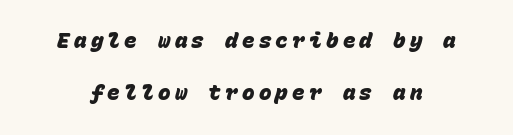
Q: Is the text bold? A: Yes.
Q: Is the text underlined? A: No.
Q: Is the spacing between letters normal or unusually wide? A: Unusually wide.
Q: Is the spacing between lines tight, normal or loose? A: Loose.
